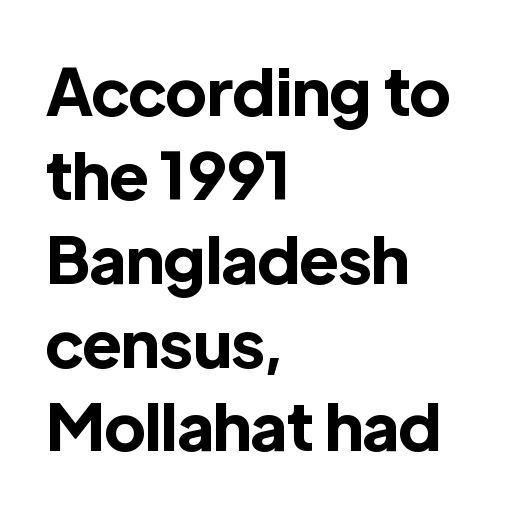
Q: Is the text bold? A: Yes.
Q: Is the text italic (slanted)? A: No, it is upright.
Q: Is the typeface a serif or a sans-serif typeface? A: Sans-serif.
Q: Is the text underlined? A: No.
Q: How is the paragraph aligned? A: Left-aligned.
Q: Is the spacing between letters normal or unusually wide? A: Normal.
Q: Is the spacing between lines tight, normal or loose? A: Normal.
Q: Width (condensed, normal, or wide)? A: Normal.
Q: x-height? A: Medium.
Q: Monospaced? A: No.
